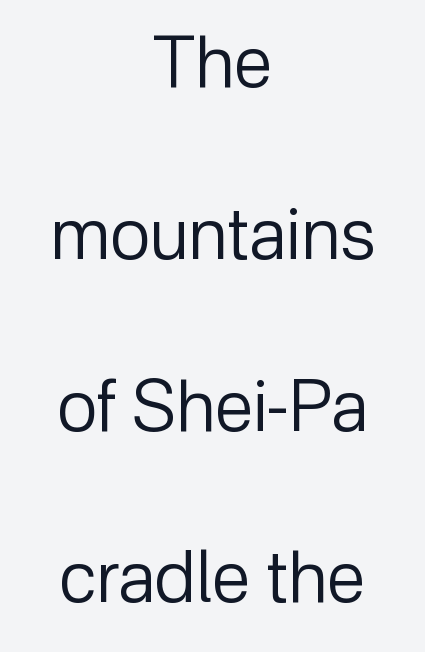
Check where the strokes stop: nothing finishes them off — pure sans. Ink coverage per letter is moderate at most. Nobody drew a line under any word here. Does the lettering tilt? It doesn't — this is upright.
